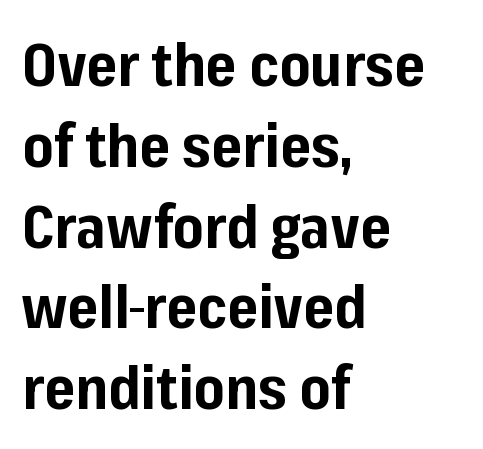
Q: Is the text bold? A: Yes.
Q: Is the text italic (slanted)? A: No, it is upright.
Q: Is the typeface a serif or a sans-serif typeface? A: Sans-serif.
Q: Is the text underlined? A: No.
Q: How is the paragraph aligned? A: Left-aligned.
Q: Is the spacing between letters normal or unusually wide? A: Normal.
Q: Is the spacing between lines tight, normal or loose? A: Normal.
Q: Width (condensed, normal, or wide)? A: Normal.
Q: Stroke contrast? A: Low.
Q: x-height? A: Medium.
Q: Monospaced? A: No.
